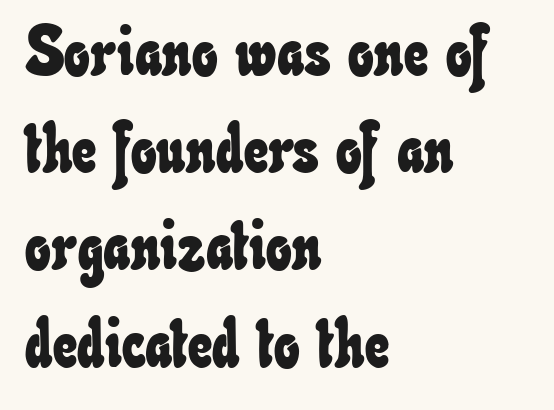
What's the leading like? Ordinary, nothing unusual. Caption: multi-line text, flush left, ragged right. Underlining? Definitely not there. You could not count columns in this text — the font is proportionally spaced. Here the glyphs are tracked normally, forming tight word shapes.
